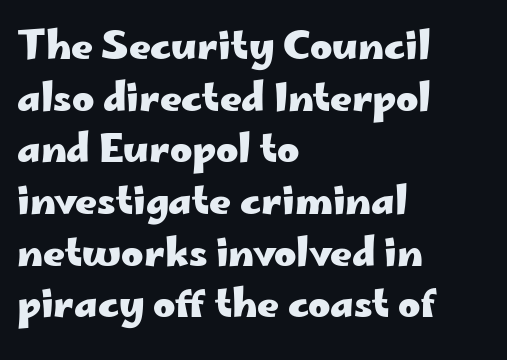
The image shows 38 px heavy, wide sans-serif type, upright; set left-aligned, normal line spacing (1.36x), normal letter spacing, not underlined; low stroke contrast and a small x-height.
